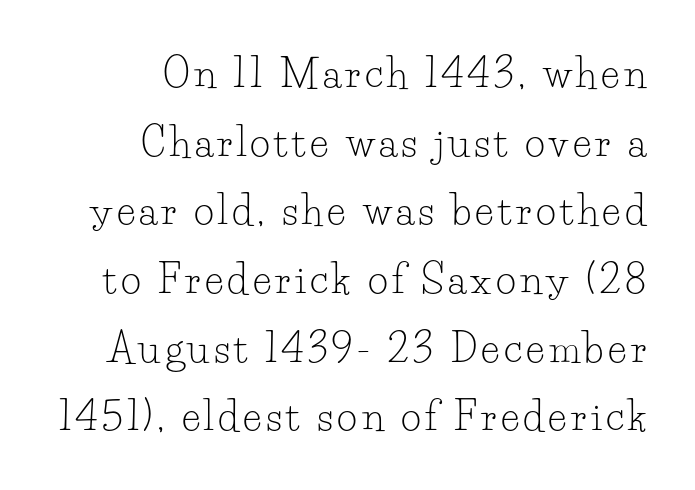
The image shows 39 px light serif type, upright; set right-aligned, line spacing 1.76x, not underlined; low stroke contrast and a small x-height.
